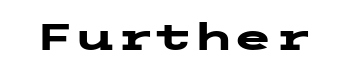
The image shows 36 px heavy, wide sans-serif type, upright; set normal letter spacing, not underlined; low stroke contrast and a medium x-height.
